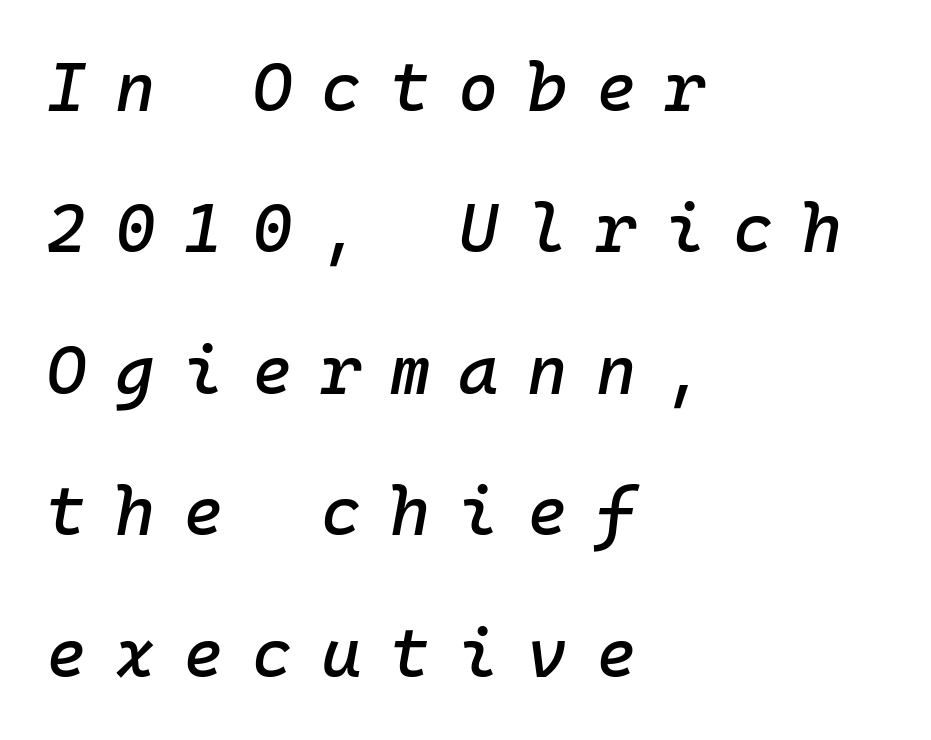
The image shows 69 px text type, italic (leaning right), monospaced; set left-aligned, loose line spacing (2.05x), unusually wide letter spacing (+0.41 em), not underlined; low stroke contrast and a medium x-height.
